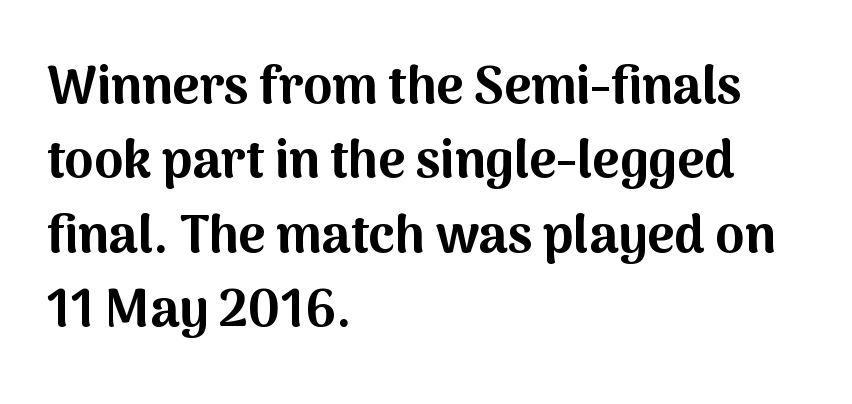
The image shows 52 px bold sans-serif type, upright; set left-aligned, normal line spacing (1.43x), normal letter spacing, not underlined; medium stroke contrast and a medium x-height.
